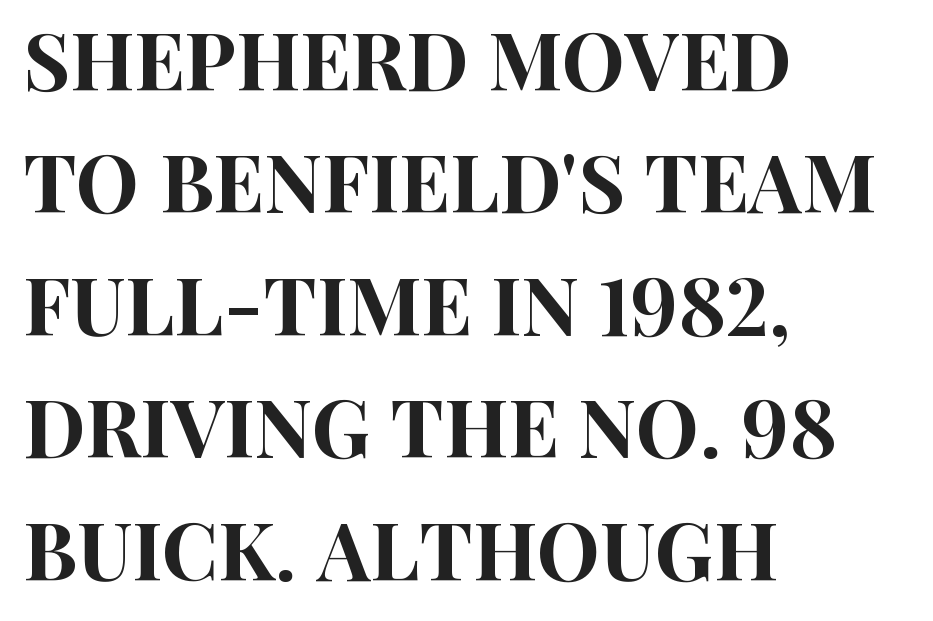
The image shows 80 px condensed sans-serif type, upright; set left-aligned, normal line spacing (1.53x), normal letter spacing, not underlined; high stroke contrast and a large x-height.
